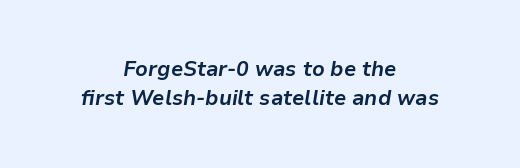
Q: Is the text bold? A: Yes.
Q: Is the text italic (slanted)? A: Yes, it leans right by about 9 degrees.
Q: Is the text underlined? A: No.
Q: How is the paragraph aligned? A: Centered.
Q: Is the spacing between letters normal or unusually wide? A: Normal.
Q: Is the spacing between lines tight, normal or loose? A: Normal.
